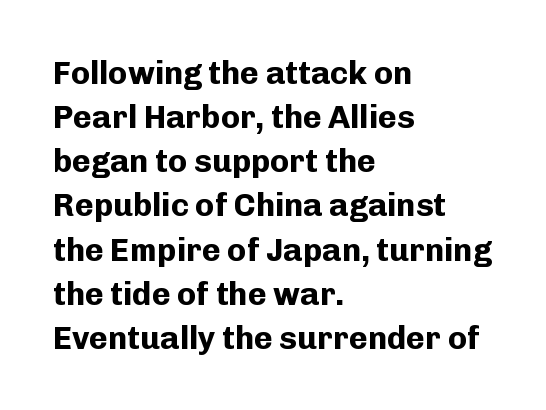
The image shows 32 px bold sans-serif type, upright; set left-aligned, normal line spacing (1.38x), normal letter spacing, not underlined; low stroke contrast and a medium x-height.
